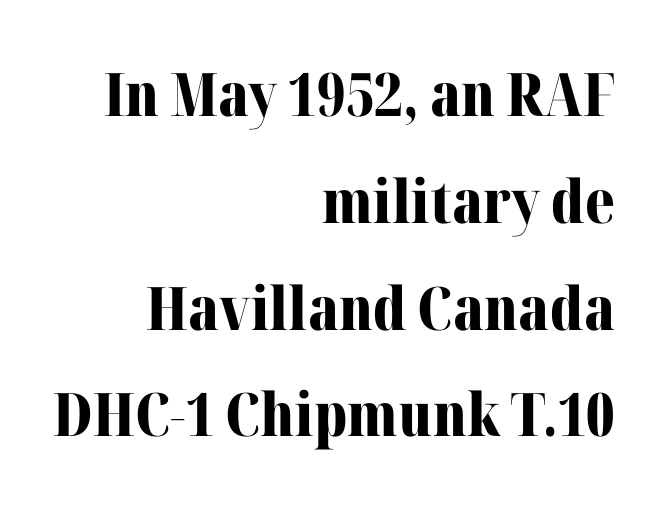
The passage shown is not underscored anywhere. The face used here is proportionally spaced, like ordinary book or web type. The text was rendered using a seriffed face with decorative stroke endings. The font is running at its bold setting. How are the letters spaced? Ordinarily, with no added tracking. The lettering holds an erect, upright posture throughout.
